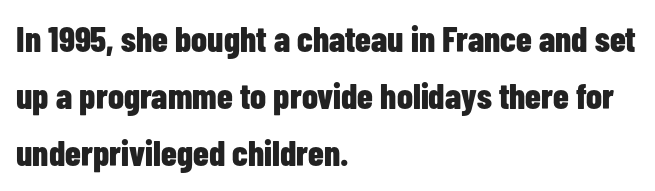
Observe the ordinary spacing: letters are neighbours, not strangers. The passage shown is typed in a proportional face where columns would drift. Vertical strokes here are truly vertical. Lines of text with bare space underneath. All the whitespace from short lines collects on the right.
